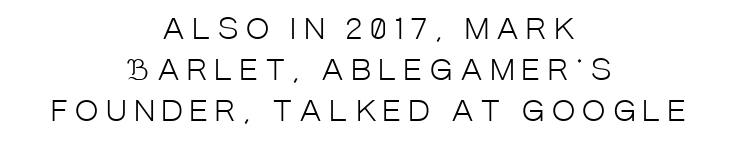
{"serif": "no", "italic": "no", "bold": "no", "weight": "light", "width": "condensed", "stroke_contrast": "low", "x_height": "large", "monospaced": "no", "underline": "no", "align": "center", "line_spacing": "normal", "line_spacing_ratio": 1.46, "letter_spacing": "wide", "letter_spacing_em": 0.27, "glyph_px": 28}
